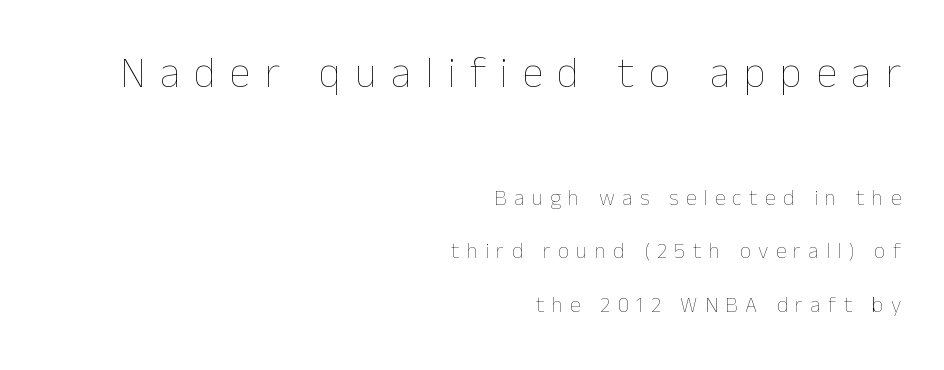
{"italic": "no", "bold": "no", "weight": "thin", "width": "normal", "stroke_contrast": "low", "x_height": "medium", "monospaced": "no", "underline": "no", "align": "right", "line_spacing": "loose", "line_spacing_ratio": 2.43, "letter_spacing": "wide", "letter_spacing_em": 0.33, "larger_block": "first", "size_ratio": 1.95, "glyph_px": 43}
